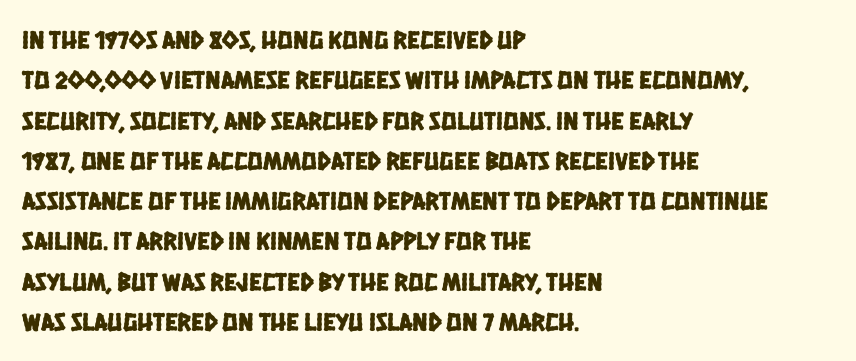
The image shows 26 px text type; set left-aligned, normal line spacing (1.55x), normal letter spacing, not underlined.
